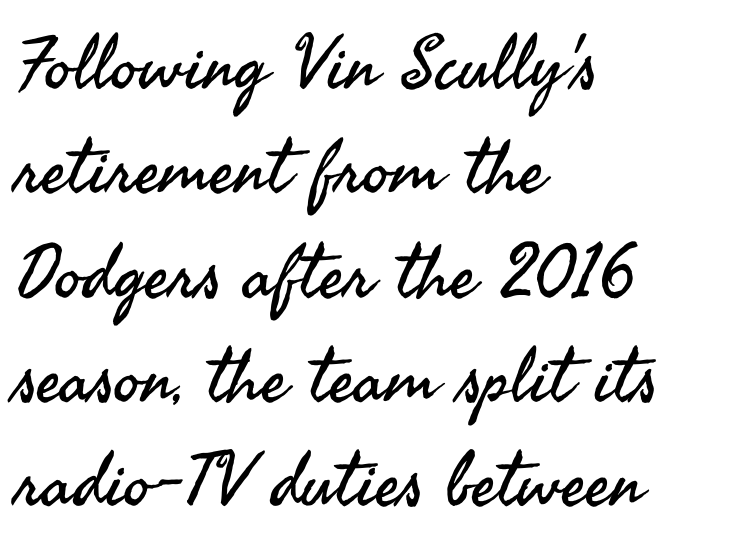
{"serif": "no", "bold": "no", "weight": "regular", "width": "normal", "stroke_contrast": "medium", "x_height": "small", "monospaced": "no", "underline": "no", "align": "left", "line_spacing": "normal", "line_spacing_ratio": 1.41, "letter_spacing": "normal", "letter_spacing_em": 0.0, "glyph_px": 74}
